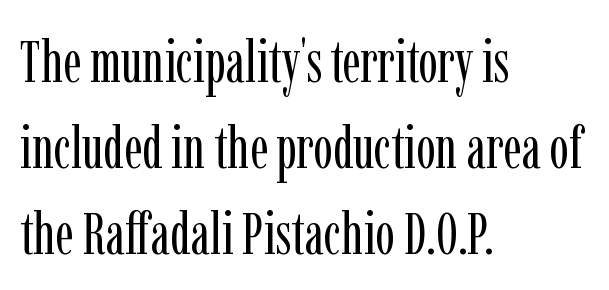
Q: Is the text bold? A: No.
Q: Is the text italic (slanted)? A: No, it is upright.
Q: Is the typeface a serif or a sans-serif typeface? A: Serif.
Q: Is the text underlined? A: No.
Q: How is the paragraph aligned? A: Left-aligned.
Q: Is the spacing between letters normal or unusually wide? A: Normal.
Q: Is the spacing between lines tight, normal or loose? A: Normal.
Q: Width (condensed, normal, or wide)? A: Condensed.
Q: Stroke contrast? A: Low.
Q: x-height? A: Medium.
Q: Monospaced? A: No.
